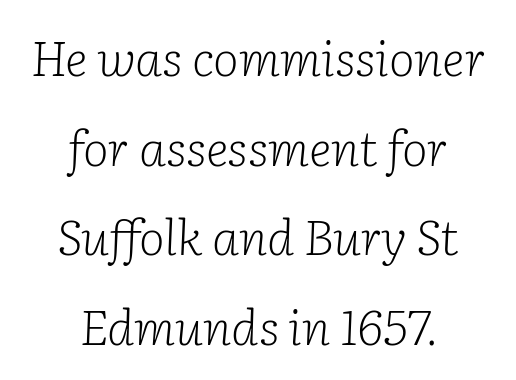
The image shows 49 px light serif type, italic (leaning right); set centered, line spacing 1.83x, normal letter spacing, not underlined; low stroke contrast and a medium x-height.
